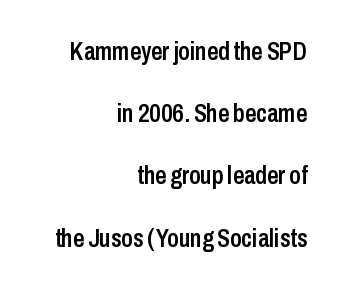
The image shows 25 px text type, upright; set right-aligned, loose line spacing (2.49x), normal letter spacing, not underlined.
